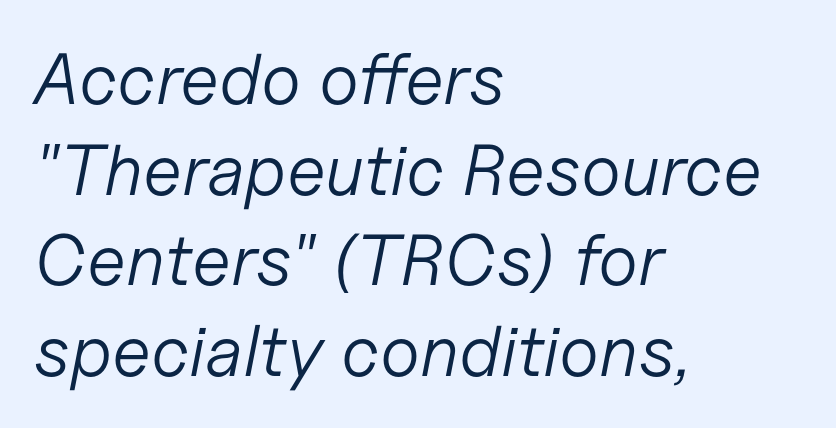
The paragraph has a hard left edge and a soft right edge. These lines were composed using italics. Each row of text sits above clean, open space. Proportional: the letters do not fall into vertical columns.
